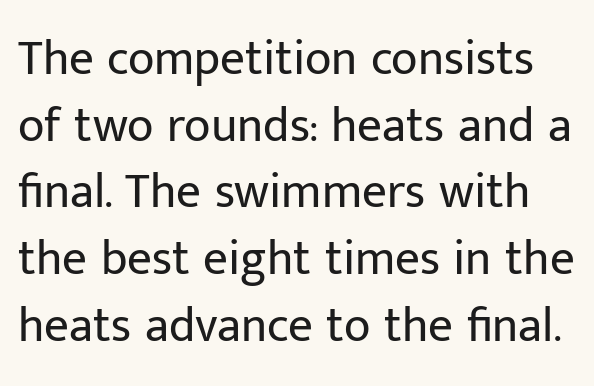
Q: Is the text bold? A: No.
Q: Is the text italic (slanted)? A: No, it is upright.
Q: Is the typeface a serif or a sans-serif typeface? A: Sans-serif.
Q: Is the text underlined? A: No.
Q: Is the spacing between letters normal or unusually wide? A: Normal.
Q: Is the spacing between lines tight, normal or loose? A: Normal.
Q: Width (condensed, normal, or wide)? A: Normal.
Q: Stroke contrast? A: Low.
Q: x-height? A: Medium.
Q: Monospaced? A: No.
